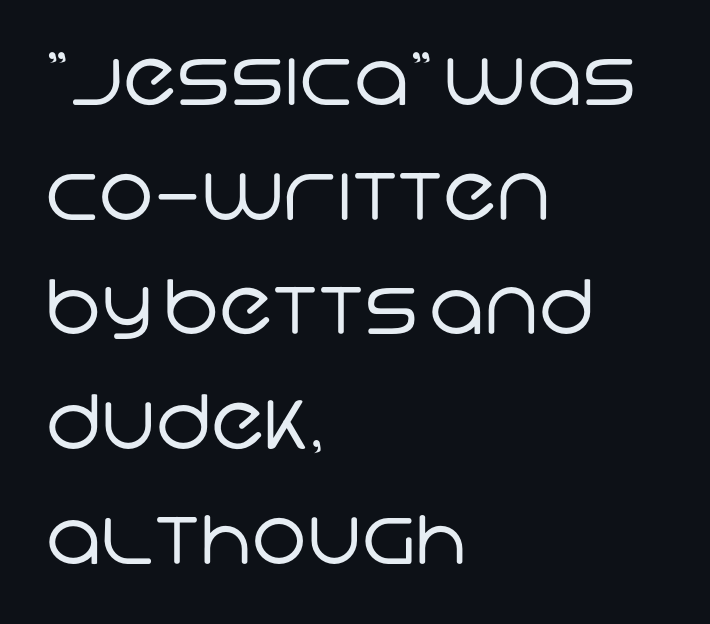
{"serif": "no", "bold": "no", "weight": "regular", "width": "normal", "stroke_contrast": "low", "x_height": "large", "monospaced": "no", "underline": "no", "align": "left", "line_spacing": "normal", "line_spacing_ratio": 1.53, "letter_spacing": "normal", "letter_spacing_em": 0.0, "glyph_px": 75}
